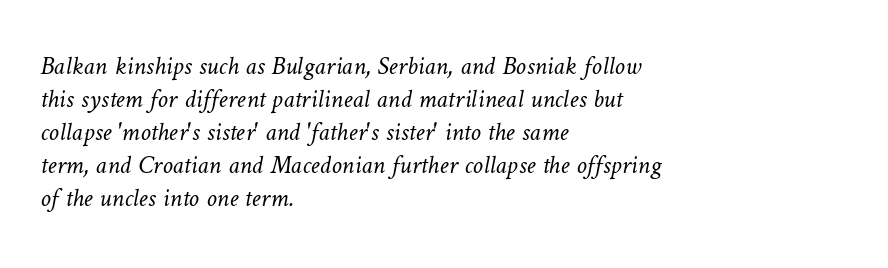
Q: Is the text bold? A: No.
Q: Is the text underlined? A: No.
Q: How is the paragraph aligned? A: Left-aligned.
Q: Is the spacing between letters normal or unusually wide? A: Normal.
Q: Is the spacing between lines tight, normal or loose? A: Normal.
